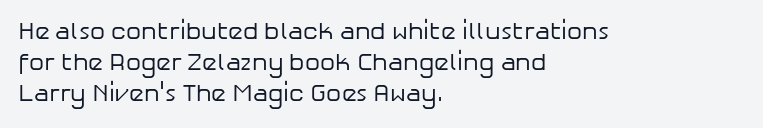
The ragged edge is on the right, which tells us the setting is flush left. The passage shown is not underscored anywhere. These lines were composed using upright roman letters. This sample uses plain, unmodified letter spacing. Reading down the column, the eye jumps a familiar distance to each next line.
